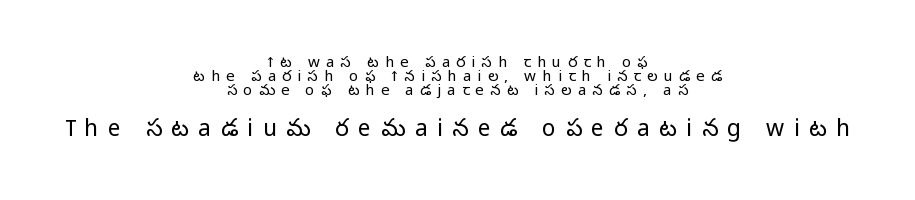
Rows of type sit shoulder to shoulder in the vertical direction. Only glyphs here, with clear space below each row. The font sits on the lighter half of the weight spectrum, regular included. It's the straight-up-and-down kind of type.
